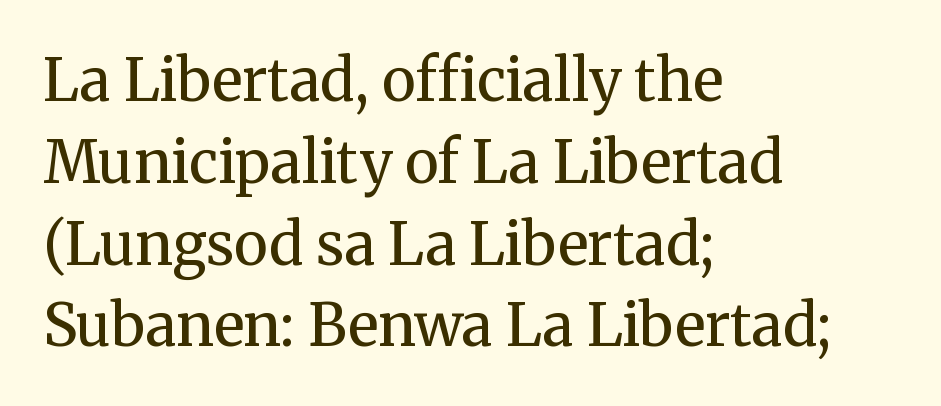
Q: Is the text bold? A: No.
Q: Is the text italic (slanted)? A: No, it is upright.
Q: Is the typeface a serif or a sans-serif typeface? A: Serif.
Q: Is the text underlined? A: No.
Q: How is the paragraph aligned? A: Left-aligned.
Q: Is the spacing between letters normal or unusually wide? A: Normal.
Q: Is the spacing between lines tight, normal or loose? A: Normal.
Q: Width (condensed, normal, or wide)? A: Normal.
Q: Stroke contrast? A: Medium.
Q: x-height? A: Medium.
Q: Monospaced? A: No.
